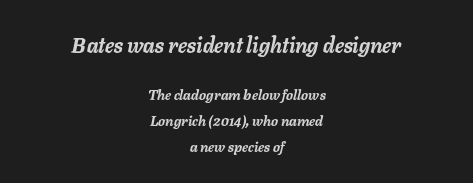
The image shows 21 px bold type, italic (leaning right); set centered, line spacing 1.86x, normal letter spacing, not underlined; the first (top) block is 1.5x larger.
